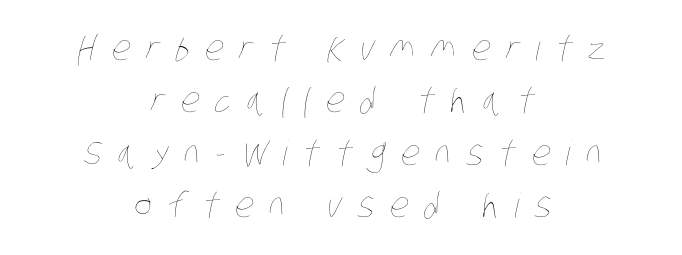
{"bold": "no", "weight": "thin", "width": "condensed", "stroke_contrast": "low", "x_height": "large", "monospaced": "no", "underline": "no", "align": "center", "line_spacing": "normal", "line_spacing_ratio": 1.54, "letter_spacing": "wide", "letter_spacing_em": 0.46, "glyph_px": 34}
